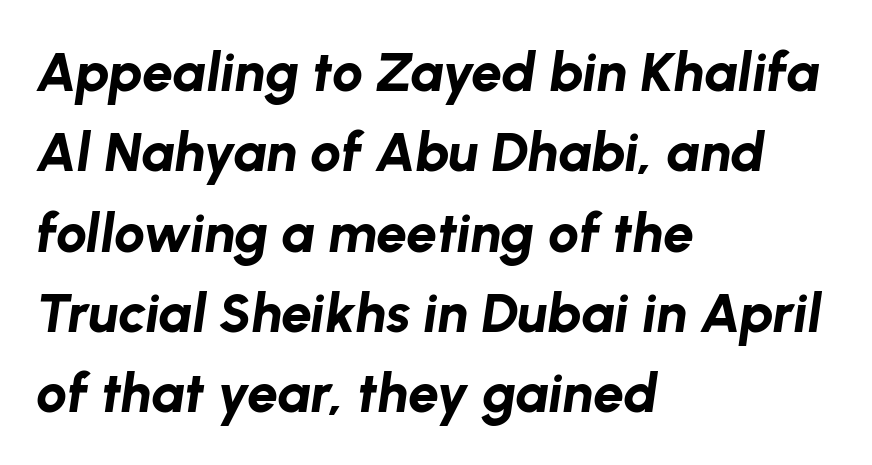
A typesetter would call this leading conventional body-copy spacing. Line beginnings align vertically; line endings do not. Inter-character spacing is left at the font's built-in metrics. These lines were composed using italics.
